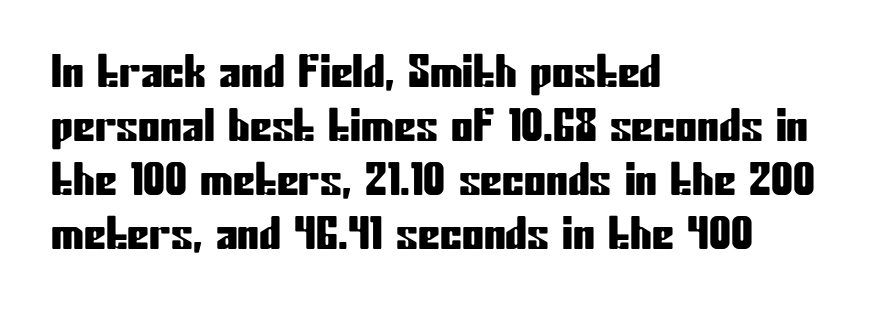
Q: Is the text italic (slanted)? A: No, it is upright.
Q: Is the typeface a serif or a sans-serif typeface? A: Sans-serif.
Q: Is the text underlined? A: No.
Q: How is the paragraph aligned? A: Left-aligned.
Q: Is the spacing between letters normal or unusually wide? A: Normal.
Q: Width (condensed, normal, or wide)? A: Condensed.
Q: Stroke contrast? A: Low.
Q: x-height? A: Medium.
Q: Monospaced? A: No.
